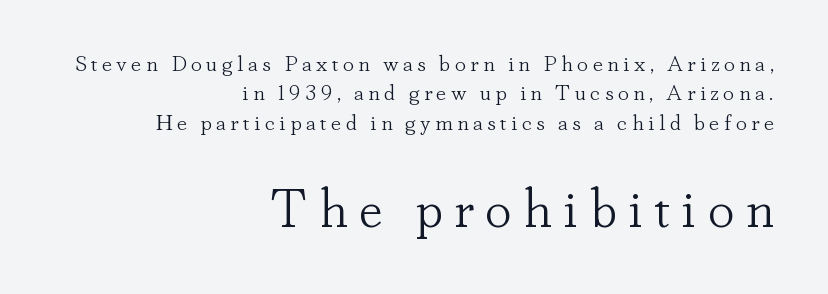
Q: Is the text bold? A: No.
Q: Is the text italic (slanted)? A: No, it is upright.
Q: Is the typeface a serif or a sans-serif typeface? A: Serif.
Q: Is the text underlined? A: No.
Q: How is the paragraph aligned? A: Right-aligned.
Q: Is the spacing between letters normal or unusually wide? A: Unusually wide.
Q: Is the spacing between lines tight, normal or loose? A: Normal.
Q: Which block of text is set in a larger size, the first (top) or the second (bottom)? A: The second (bottom) one.
Q: Width (condensed, normal, or wide)? A: Normal.
Q: Stroke contrast? A: Low.
Q: x-height? A: Small.
Q: Monospaced? A: No.
